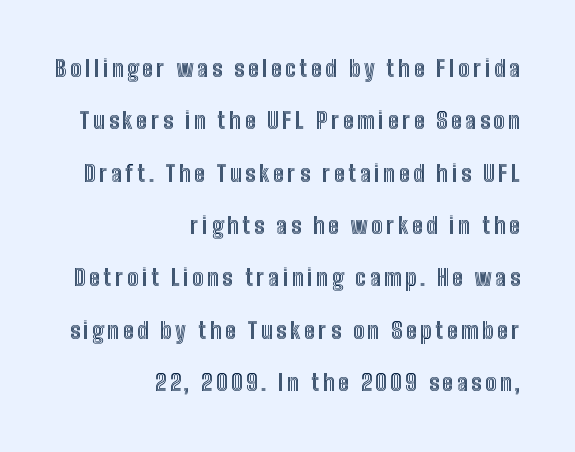
{"italic": "no", "underline": "no", "align": "right", "line_spacing": "loose", "line_spacing_ratio": 2.38, "glyph_px": 22}
